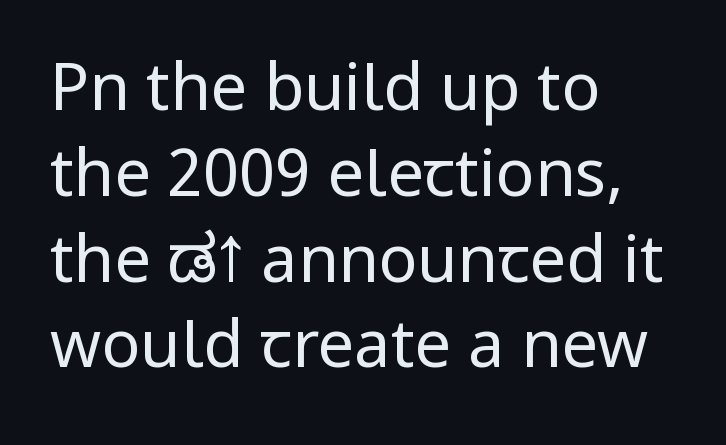
The image shows 65 px regular-weight, condensed sans-serif type, upright; set left-aligned, normal line spacing (1.32x), normal letter spacing, not underlined; low stroke contrast and a large x-height.
